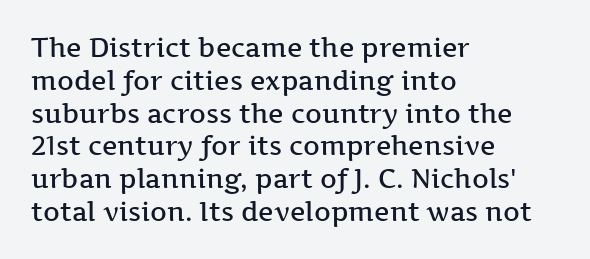
Typesetter's note: demi weight, one step under bold. Casual observation: everything's shoved over to the left. Words float on clear page, feet unadorned. The type sits square on the baseline with zero lean. Evenly set lines give the paragraph a standard silhouette. No extra tracking has been applied to these lines.
